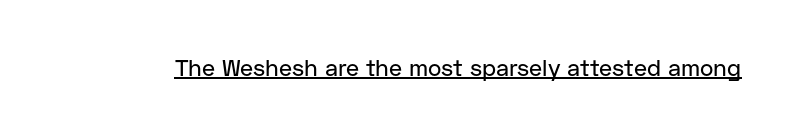
{"italic": "no", "underline": "yes", "letter_spacing": "normal", "letter_spacing_em": 0.0, "glyph_px": 23}
